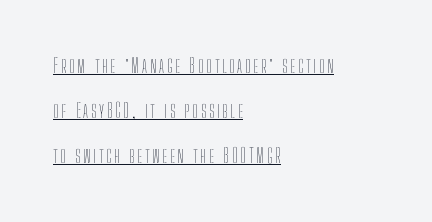
Q: Is the text bold? A: No.
Q: Is the text italic (slanted)? A: No, it is upright.
Q: Is the text underlined? A: Yes.
Q: How is the paragraph aligned? A: Left-aligned.
Q: Is the spacing between lines tight, normal or loose? A: Loose.
